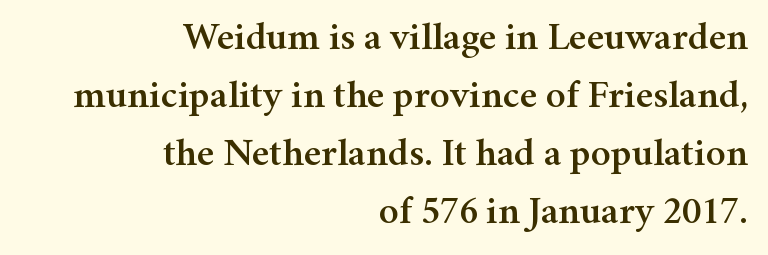
Descender tails drop into unmarked territory. Ordinary non-slanted type is in use. Proportional: the letters do not fall into vertical columns. Teacher's note: observe the even right margin — that is flush-right alignment. To sum up the face: it has serifs. Leading: standard.
